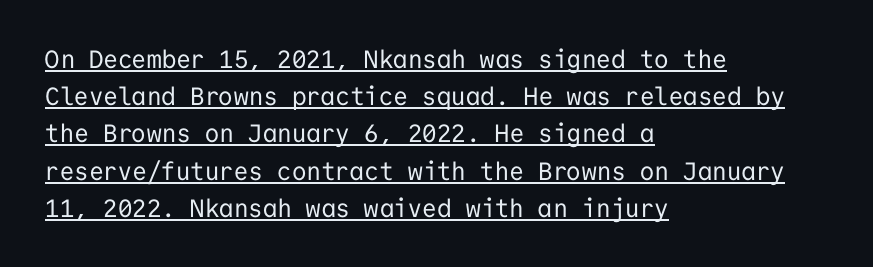
{"italic": "no", "bold": "no", "underline": "yes", "align": "left", "line_spacing": "normal", "line_spacing_ratio": 1.49, "letter_spacing": "normal", "letter_spacing_em": 0.0, "glyph_px": 25}
